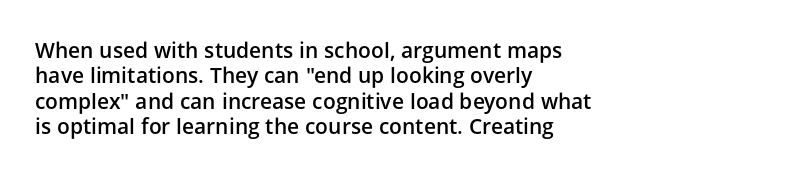
The image shows 21 px text type, upright; set left-aligned, line spacing 1.21x, normal letter spacing, not underlined.
